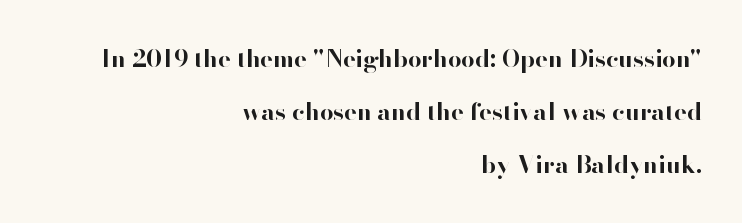
Q: Is the text bold? A: Yes.
Q: Is the text italic (slanted)? A: No, it is upright.
Q: Is the text underlined? A: No.
Q: How is the paragraph aligned? A: Right-aligned.
Q: Is the spacing between letters normal or unusually wide? A: Normal.
Q: Is the spacing between lines tight, normal or loose? A: Loose.
